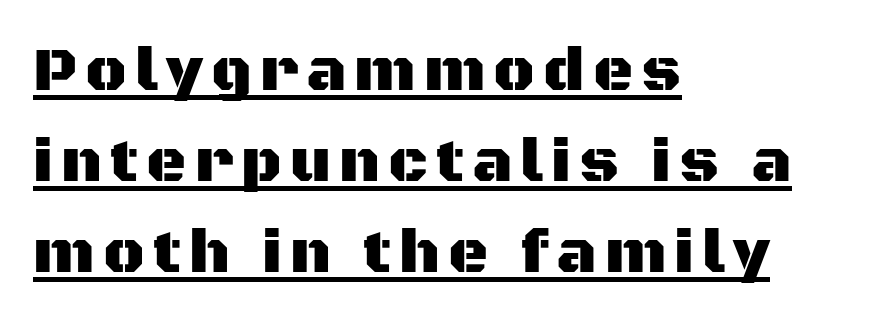
The image shows 62 px sans-serif type, upright; set left-aligned, normal line spacing (1.47x), underlined; medium stroke contrast and a large x-height.
